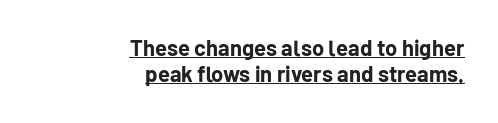
{"italic": "no", "bold": "yes", "underline": "yes", "align": "right", "line_spacing_ratio": 1.18, "letter_spacing": "normal", "letter_spacing_em": 0.0, "glyph_px": 22}
